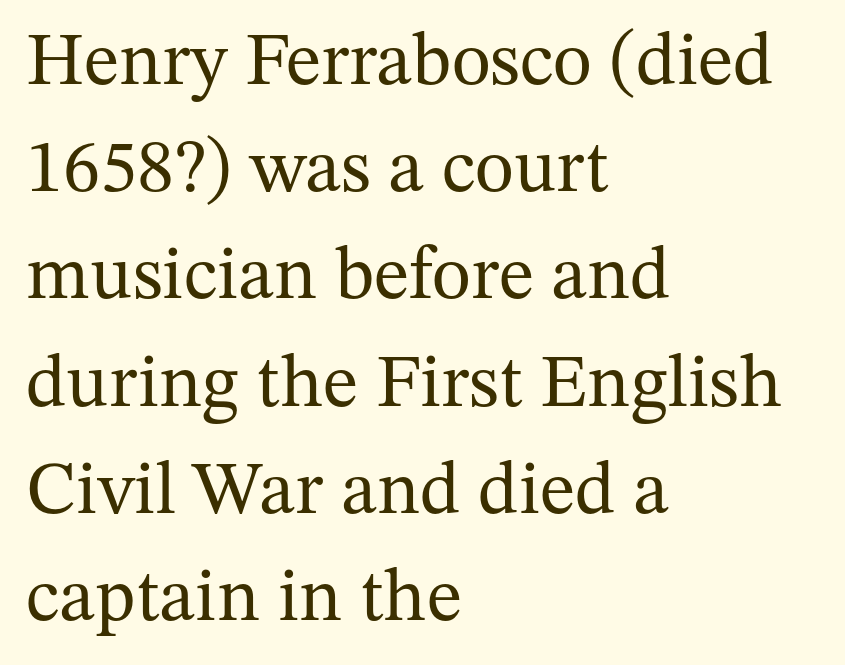
The image shows 75 px regular-weight serif type, upright; set left-aligned, normal line spacing (1.43x), normal letter spacing, not underlined; medium stroke contrast and a medium x-height.
